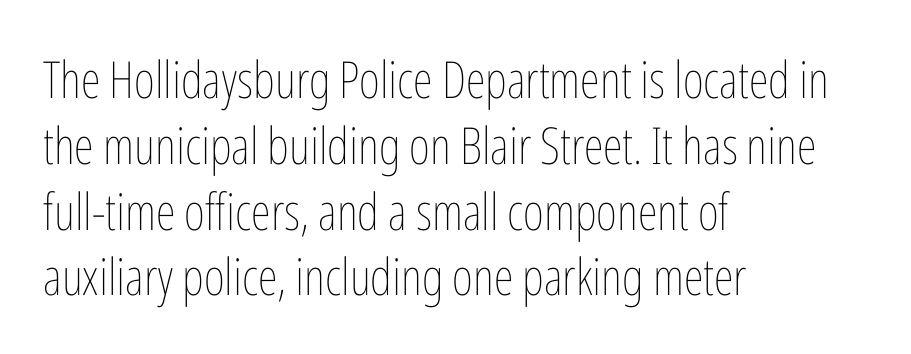
{"italic": "no", "bold": "no", "weight": "thin", "width": "condensed", "stroke_contrast": "low", "x_height": "medium", "monospaced": "no", "underline": "no", "align": "left", "line_spacing": "normal", "line_spacing_ratio": 1.29, "letter_spacing": "normal", "letter_spacing_em": 0.0, "glyph_px": 51}
